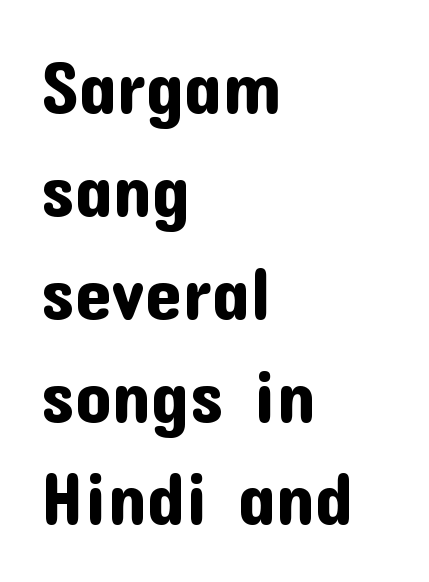
When letters stand straight like this, we call the style roman or upright. All the whitespace from short lines collects on the right. Looks like regular typesetting: each glyph gets only the width it needs. In terms of leading, this rendering sits right in the middle.
